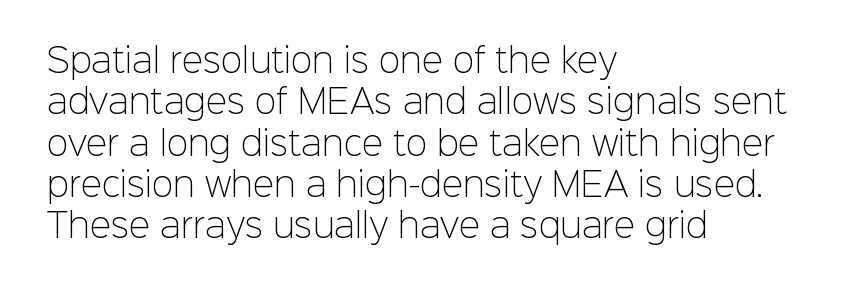
{"serif": "no", "italic": "no", "bold": "no", "weight": "light", "width": "normal", "stroke_contrast": "low", "x_height": "medium", "monospaced": "no", "underline": "no", "align": "left", "line_spacing": "normal", "line_spacing_ratio": 1.29, "letter_spacing": "normal", "letter_spacing_em": 0.0, "glyph_px": 32}
